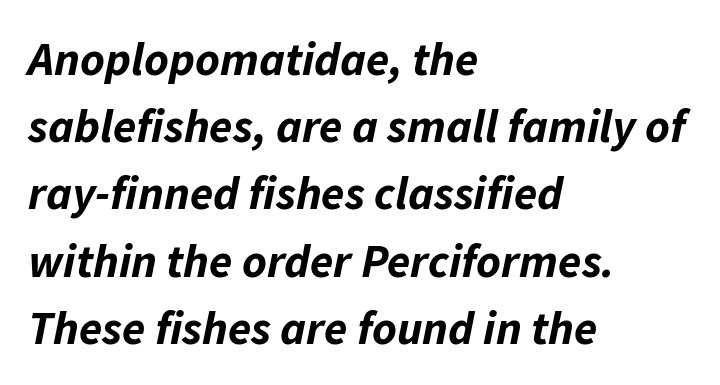
{"italic": "yes", "lean": "right", "slant_degrees": 11, "bold": "yes", "weight": "bold", "width": "normal", "stroke_contrast": "low", "x_height": "medium", "monospaced": "no", "underline": "no", "align": "left", "line_spacing": "normal", "line_spacing_ratio": 1.43, "letter_spacing": "normal", "letter_spacing_em": 0.0, "glyph_px": 47}
